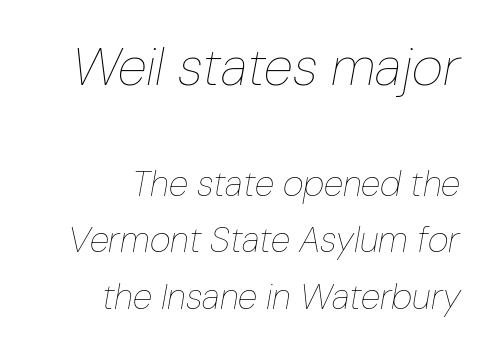
Q: Is the text bold? A: No.
Q: Is the text italic (slanted)? A: Yes, it leans right by about 10 degrees.
Q: Is the text underlined? A: No.
Q: How is the paragraph aligned? A: Right-aligned.
Q: Is the spacing between letters normal or unusually wide? A: Normal.
Q: Is the spacing between lines tight, normal or loose? A: Normal.
Q: Which block of text is set in a larger size, the first (top) or the second (bottom)? A: The first (top) one.
Q: Width (condensed, normal, or wide)? A: Condensed.
Q: Stroke contrast? A: Low.
Q: x-height? A: Medium.
Q: Monospaced? A: No.
